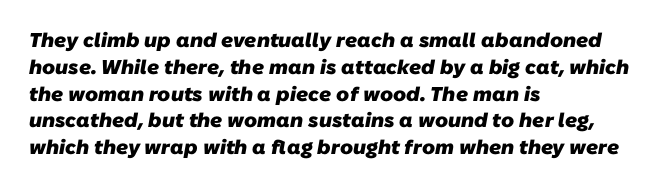
The string is rendered with underlining switched off. The passage is arranged the way most books set body copy — flush left. The passage shown stacks its lines at a standard gap. What stands out about the letter spacing? Nothing — it is the standard amount.
